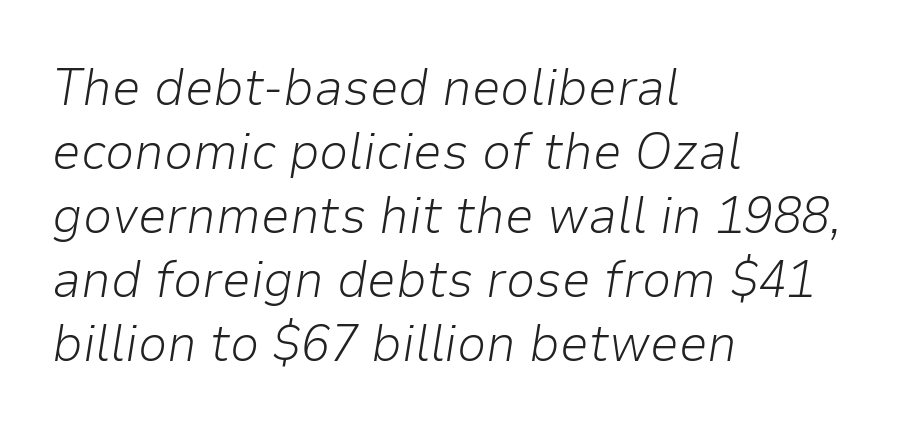
Q: Is the text bold? A: No.
Q: Is the text italic (slanted)? A: Yes, it leans right by about 9 degrees.
Q: Is the text underlined? A: No.
Q: How is the paragraph aligned? A: Left-aligned.
Q: Is the spacing between letters normal or unusually wide? A: Normal.
Q: Width (condensed, normal, or wide)? A: Normal.
Q: Stroke contrast? A: Low.
Q: x-height? A: Medium.
Q: Monospaced? A: No.
